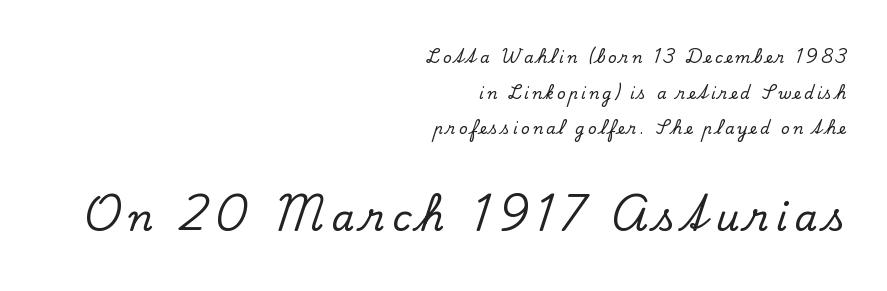
{"serif": "yes", "width": "normal", "stroke_contrast": "low", "x_height": "small", "monospaced": "no", "underline": "no", "align": "right", "line_spacing": "loose", "line_spacing_ratio": 2.37, "letter_spacing": "wide", "letter_spacing_em": 0.21, "larger_block": "second", "size_ratio": 2.47, "glyph_px": 37}
